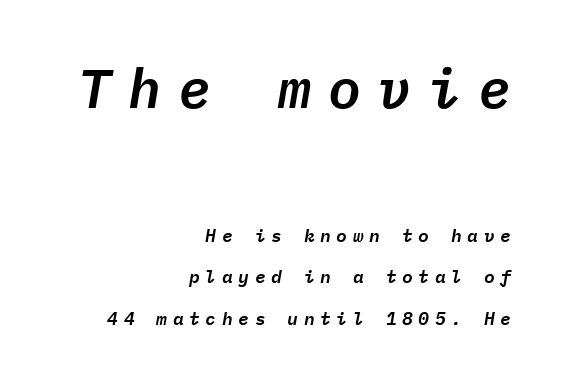
Leading: increased. The face used here is monospaced, like something from a code editor. Spacing between characters has been opened up far beyond the box default. Compared with ordinary roman type, these characters are visibly tilted.
